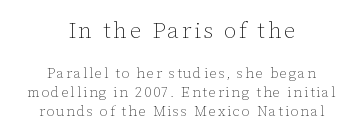
Q: Is the text bold? A: No.
Q: Is the text italic (slanted)? A: No, it is upright.
Q: Is the text underlined? A: No.
Q: How is the paragraph aligned? A: Centered.
Q: Is the spacing between lines tight, normal or loose? A: Normal.
Q: Which block of text is set in a larger size, the first (top) or the second (bottom)? A: The first (top) one.
